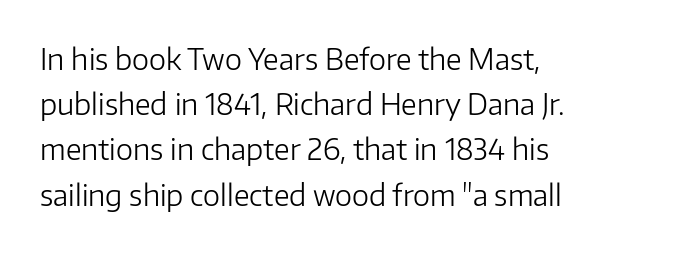
{"serif": "no", "italic": "no", "bold": "no", "weight": "light", "width": "normal", "stroke_contrast": "low", "x_height": "medium", "monospaced": "no", "underline": "no", "align": "left", "line_spacing": "normal", "line_spacing_ratio": 1.56, "letter_spacing": "normal", "letter_spacing_em": 0.0, "glyph_px": 29}
